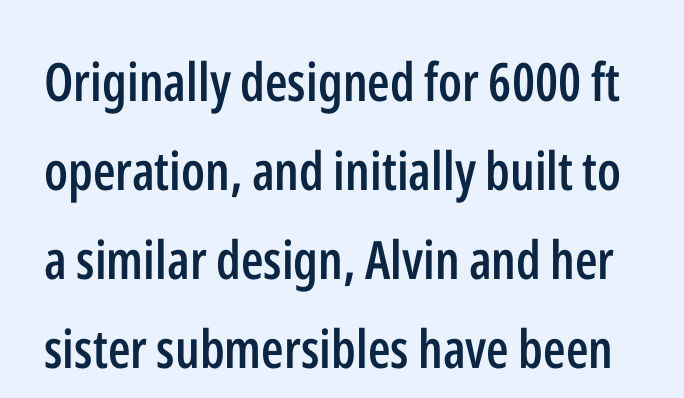
Q: Is the text bold? A: Semi-bold.
Q: Is the text italic (slanted)? A: No, it is upright.
Q: Is the typeface a serif or a sans-serif typeface? A: Sans-serif.
Q: Is the text underlined? A: No.
Q: Is the spacing between letters normal or unusually wide? A: Normal.
Q: Is the spacing between lines tight, normal or loose? A: Normal.
Q: Width (condensed, normal, or wide)? A: Condensed.
Q: Stroke contrast? A: Low.
Q: x-height? A: Medium.
Q: Monospaced? A: No.
